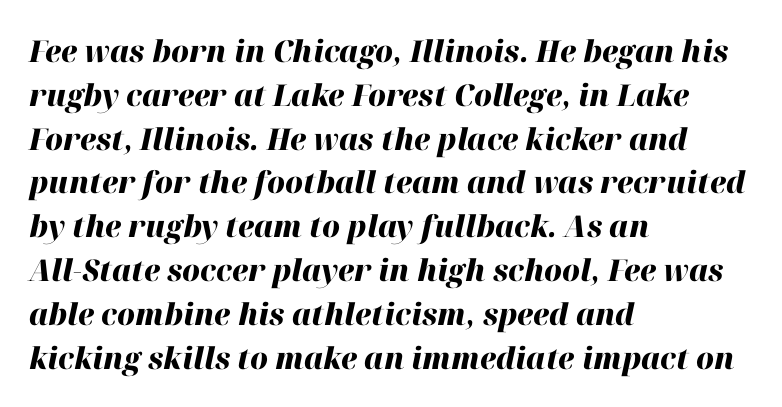
Q: Is the text bold? A: Yes.
Q: Is the text italic (slanted)? A: Yes, it leans right by about 12 degrees.
Q: Is the text underlined? A: No.
Q: How is the paragraph aligned? A: Left-aligned.
Q: Is the spacing between letters normal or unusually wide? A: Normal.
Q: Is the spacing between lines tight, normal or loose? A: Normal.
Q: Width (condensed, normal, or wide)? A: Normal.
Q: Stroke contrast? A: High.
Q: x-height? A: Medium.
Q: Monospaced? A: No.
